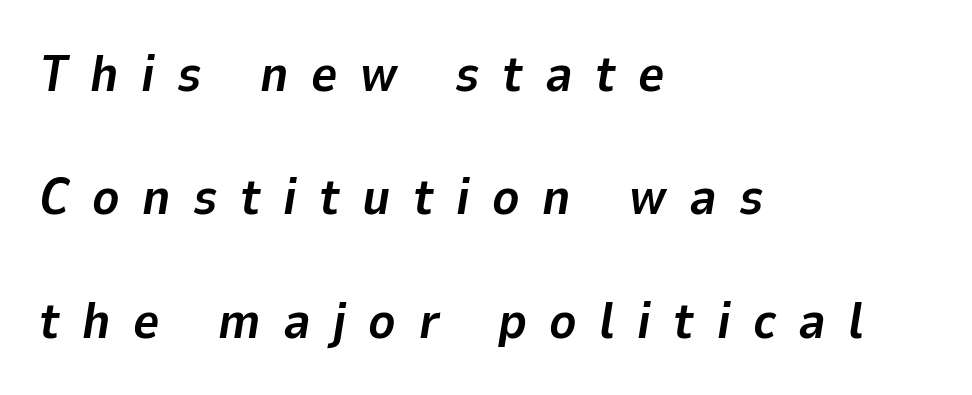
Descenders hang freely into open space. The typesetter chose a ragged-right arrangement here. The passage shown is emphatically bold. This is oblique type, the kind used for emphasis or titles.
